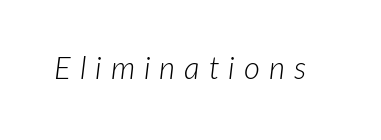
Q: Is the text bold? A: No.
Q: Is the text italic (slanted)? A: Yes, it leans right by about 7 degrees.
Q: Is the text underlined? A: No.
Q: Is the spacing between letters normal or unusually wide? A: Unusually wide.
Q: Width (condensed, normal, or wide)? A: Normal.
Q: Stroke contrast? A: Low.
Q: x-height? A: Medium.
Q: Monospaced? A: No.
